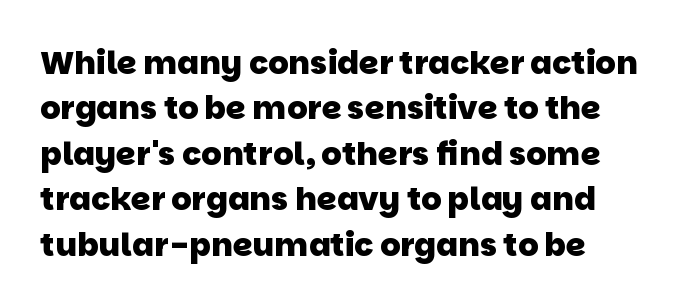
{"serif": "no", "bold": "yes", "weight": "heavy", "width": "normal", "stroke_contrast": "low", "x_height": "large", "monospaced": "no", "underline": "no", "align": "left", "line_spacing": "normal", "line_spacing_ratio": 1.42, "letter_spacing": "normal", "letter_spacing_em": 0.0, "glyph_px": 32}
